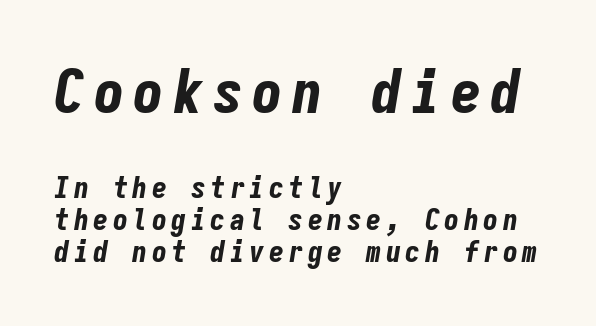
Q: Is the text bold? A: Yes.
Q: Is the text italic (slanted)? A: Yes, it leans right by about 9 degrees.
Q: Is the text underlined? A: No.
Q: How is the paragraph aligned? A: Left-aligned.
Q: Is the spacing between lines tight, normal or loose? A: Tight.
Q: Which block of text is set in a larger size, the first (top) or the second (bottom)? A: The first (top) one.
Q: Width (condensed, normal, or wide)? A: Condensed.
Q: Stroke contrast? A: Low.
Q: x-height? A: Medium.
Q: Monospaced? A: Yes.
